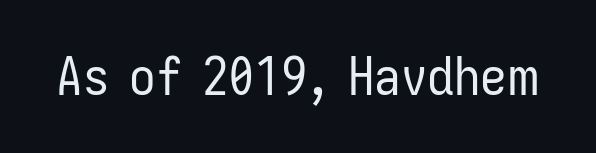
Has an underline been added? It has not. Quick note: not italic, upright. The typesetting does not lean heavy: it is not bold. Students, note that the glyphs here touch the page at normal intervals.
